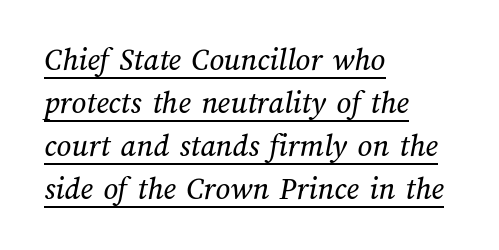
The image shows 32 px text type; set left-aligned, normal line spacing (1.34x), normal letter spacing, underlined; medium stroke contrast and a medium x-height.
